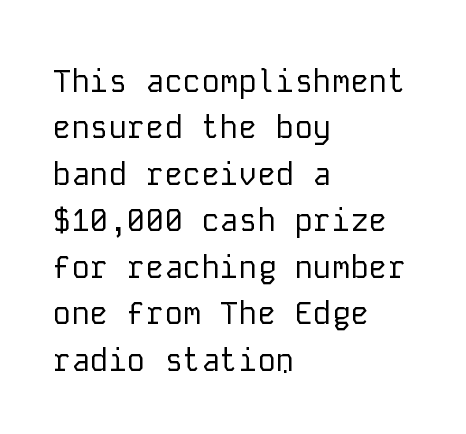
Q: Is the text bold? A: No.
Q: Is the text italic (slanted)? A: No, it is upright.
Q: Is the typeface a serif or a sans-serif typeface? A: Sans-serif.
Q: Is the text underlined? A: No.
Q: How is the paragraph aligned? A: Left-aligned.
Q: Is the spacing between letters normal or unusually wide? A: Normal.
Q: Is the spacing between lines tight, normal or loose? A: Normal.
Q: Width (condensed, normal, or wide)? A: Normal.
Q: Stroke contrast? A: Low.
Q: x-height? A: Medium.
Q: Monospaced? A: Yes.
